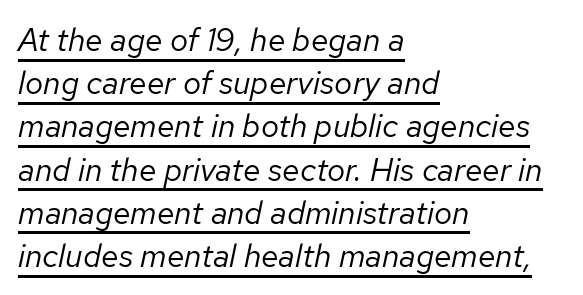
{"italic": "yes", "lean": "right", "slant_degrees": 12, "bold": "no", "weight": "regular", "width": "normal", "stroke_contrast": "low", "x_height": "medium", "monospaced": "no", "underline": "yes", "align": "left", "line_spacing": "normal", "line_spacing_ratio": 1.35, "letter_spacing": "normal", "letter_spacing_em": 0.0, "glyph_px": 32}
